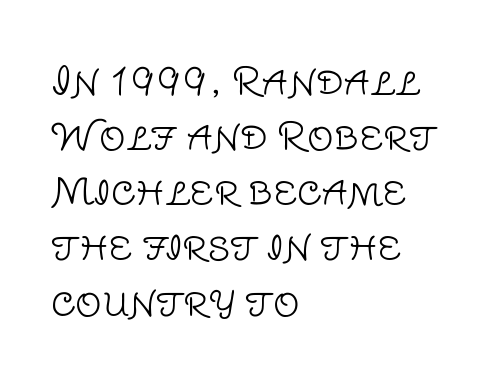
Q: Is the text bold? A: No.
Q: Is the text italic (slanted)? A: Yes.
Q: Is the typeface a serif or a sans-serif typeface? A: Sans-serif.
Q: Is the text underlined? A: No.
Q: How is the paragraph aligned? A: Left-aligned.
Q: Is the spacing between letters normal or unusually wide? A: Normal.
Q: Is the spacing between lines tight, normal or loose? A: Normal.
Q: Width (condensed, normal, or wide)? A: Normal.
Q: Stroke contrast? A: Low.
Q: x-height? A: Large.
Q: Monospaced? A: No.
